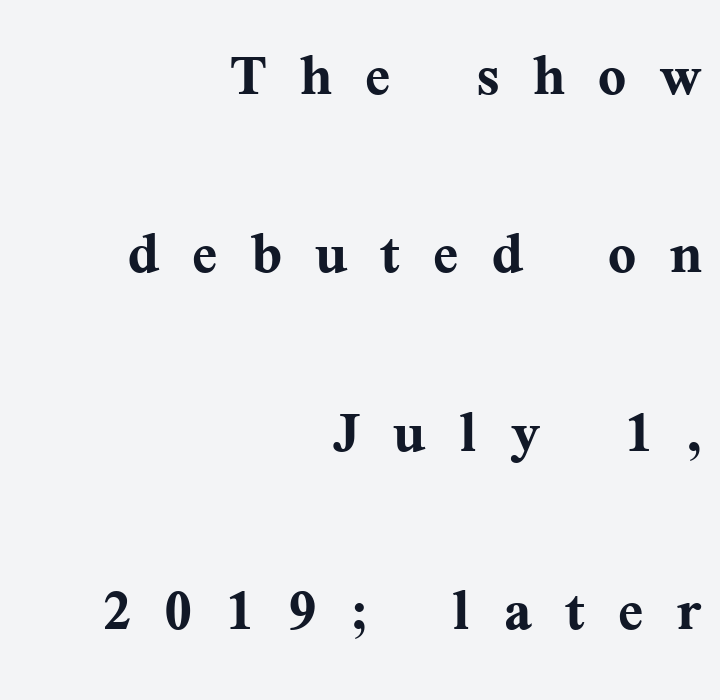
The image shows 74 px semibold serif type, upright; set right-aligned, loose line spacing (2.41x), unusually wide letter spacing (+0.45 em), not underlined; medium stroke contrast and a medium x-height.
